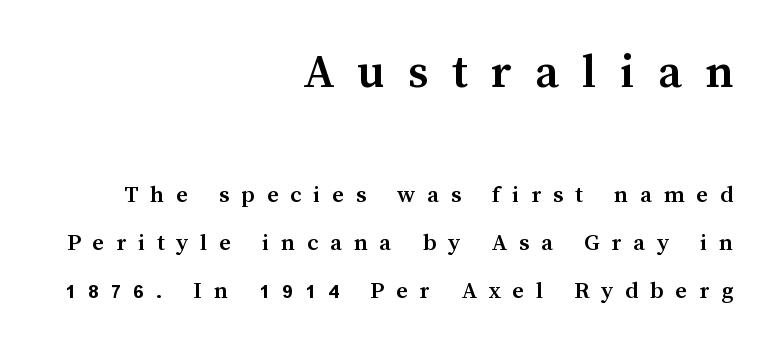
Heft: maximum for text — a bold. The passage shown begins with its larger block and ends with its smaller one. These lines are rendered in a variable-pitch font. There is plenty of visible air inserted between adjacent glyphs. Honestly, there is no underline to notice here at all. Line endings align vertically; line beginnings do not.
